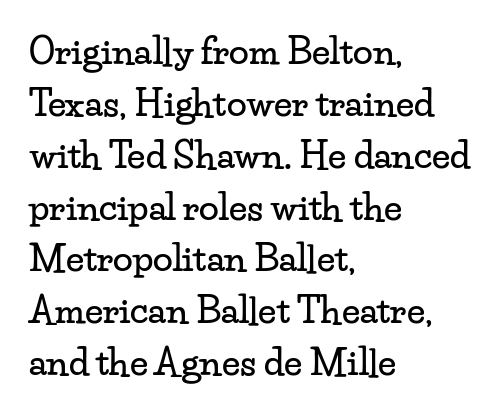
The image shows 36 px wide serif type, upright; set left-aligned, normal line spacing (1.44x), normal letter spacing, not underlined; low stroke contrast and a small x-height.
